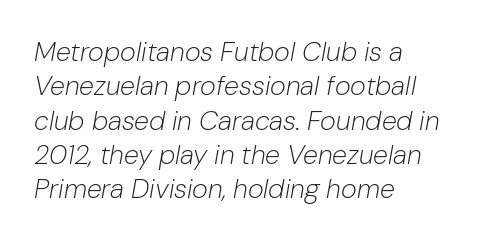
{"italic": "yes", "lean": "right", "slant_degrees": 10, "bold": "no", "underline": "no", "align": "left", "line_spacing": "normal", "line_spacing_ratio": 1.27, "letter_spacing": "normal", "letter_spacing_em": 0.0, "glyph_px": 27}
